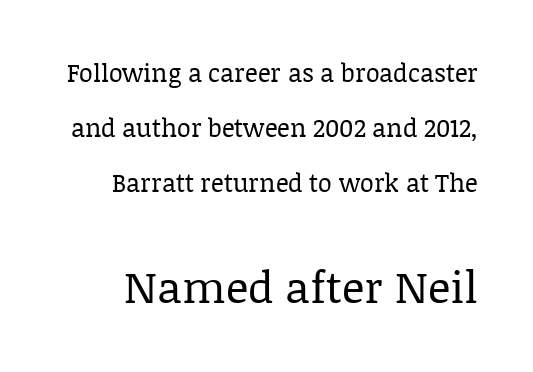
The image shows 44 px regular-weight serif type, upright; set loose line spacing (2.2x), normal letter spacing, not underlined; the second (bottom) block is 1.76x larger; low stroke contrast and a large x-height.
